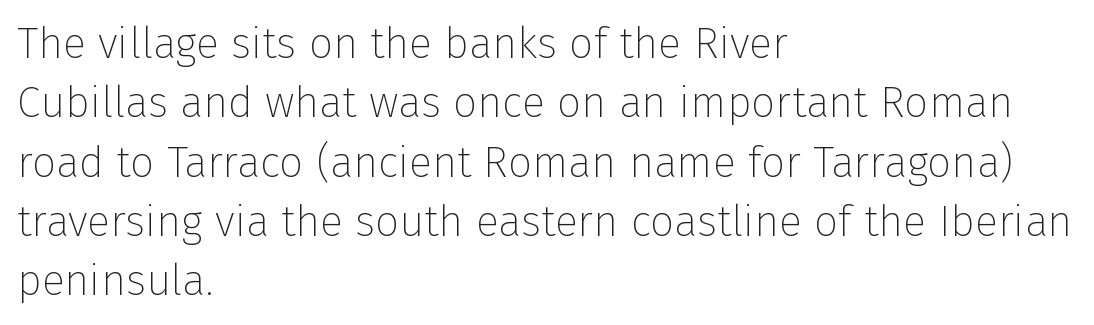
Look at the bottom of the vertical strokes: they stop flat, with no serifs. The rendering uses a moderate line-height, typical for paragraphs. This is roman type, the default non-slanted kind. No word sits above an underline. The letters look calm and open, with moderate or lighter stems.
